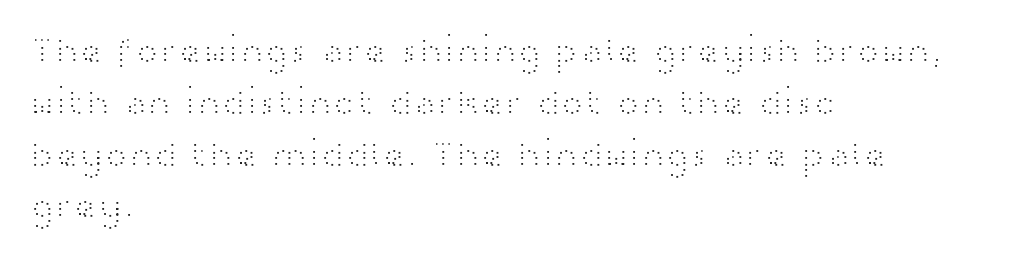
{"serif": "no", "italic": "no", "bold": "no", "weight": "light", "width": "wide", "stroke_contrast": "high", "x_height": "medium", "monospaced": "no", "underline": "no", "align": "left", "line_spacing": "normal", "line_spacing_ratio": 1.4, "letter_spacing": "normal", "letter_spacing_em": 0.0, "glyph_px": 37}
